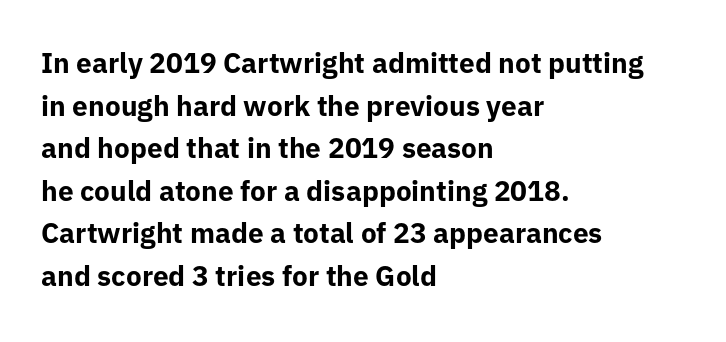
The image shows 28 px bold sans-serif type, upright; set left-aligned, normal line spacing (1.52x), normal letter spacing, not underlined; low stroke contrast and a medium x-height.
